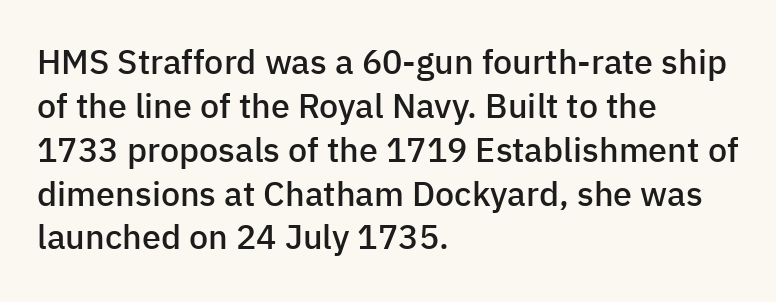
The rag falls on the right side of this text block. On the weight axis this lands at semibold, roughly 600. Underlining? Definitely not there. Vertical strokes here are truly vertical. Baseline-to-baseline distance is the conventional proportion of letter height.
